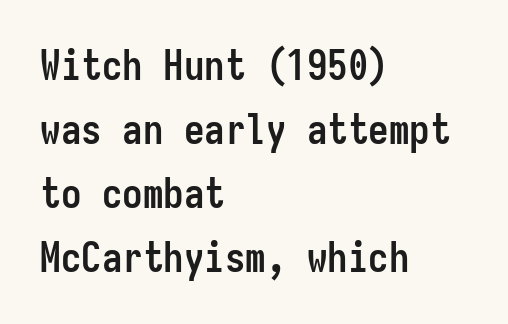
{"serif": "no", "italic": "no", "bold": "yes", "weight": "semibold", "width": "condensed", "stroke_contrast": "low", "x_height": "medium", "monospaced": "yes", "underline": "no", "align": "left", "line_spacing": "normal", "line_spacing_ratio": 1.56, "letter_spacing": "normal", "letter_spacing_em": 0.0, "glyph_px": 41}
